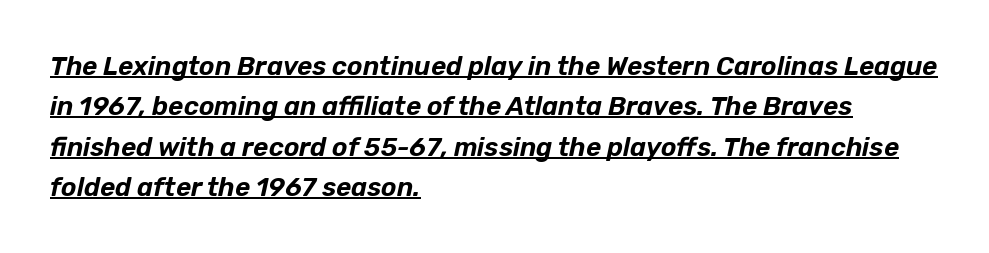
The image shows 26 px text type, italic (leaning right); set left-aligned, normal line spacing (1.55x), normal letter spacing, underlined.
